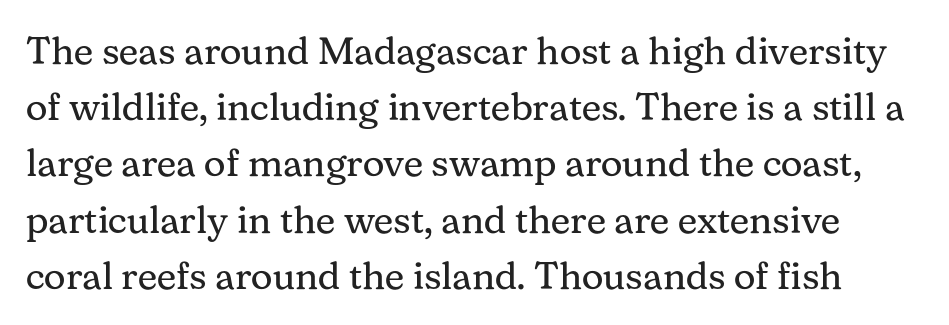
{"serif": "yes", "italic": "no", "bold": "no", "weight": "regular", "width": "normal", "stroke_contrast": "medium", "x_height": "medium", "monospaced": "no", "underline": "no", "line_spacing": "normal", "line_spacing_ratio": 1.48, "letter_spacing": "normal", "letter_spacing_em": 0.0, "glyph_px": 38}
